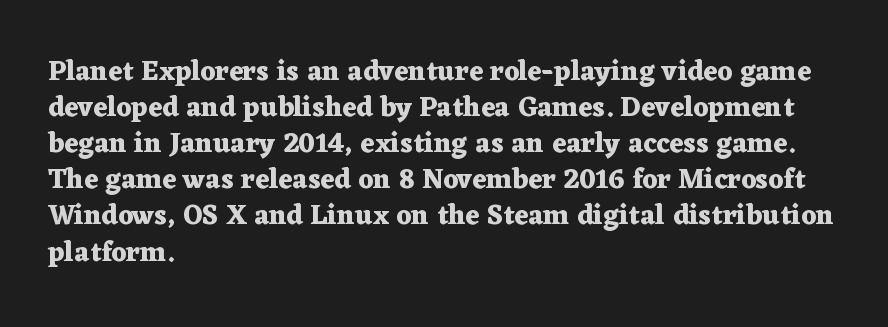
Is the letter spacing exaggerated? No — it looks like the ordinary default. Serifs: yes, visible at the terminals of the letterforms. These lines are rendered in a variable-pitch font. Honestly, the row spacing looks completely unremarkable. This is the regular roman posture of the typeface.
